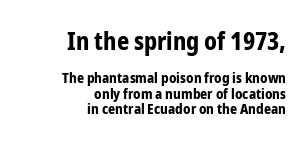
The letters stand upright; this is a roman face. Check the space under the baseline: it is left empty. This block would grow much taller if given ordinary leading; it's compressed now. Every row of glyphs terminates at an identical x-position on the right. Caption: upper text group enlarged, lower text group reduced.
